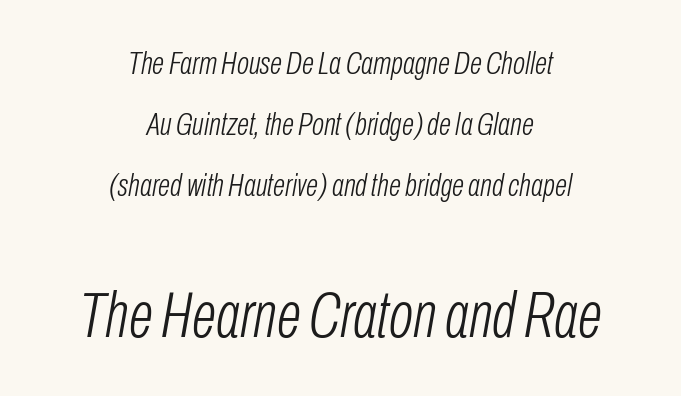
Q: Is the text bold? A: No.
Q: Is the text italic (slanted)? A: Yes, it leans right by about 10 degrees.
Q: Is the text underlined? A: No.
Q: How is the paragraph aligned? A: Centered.
Q: Is the spacing between letters normal or unusually wide? A: Normal.
Q: Is the spacing between lines tight, normal or loose? A: Loose.
Q: Which block of text is set in a larger size, the first (top) or the second (bottom)? A: The second (bottom) one.
Q: Width (condensed, normal, or wide)? A: Condensed.
Q: Stroke contrast? A: Low.
Q: x-height? A: Medium.
Q: Monospaced? A: No.
